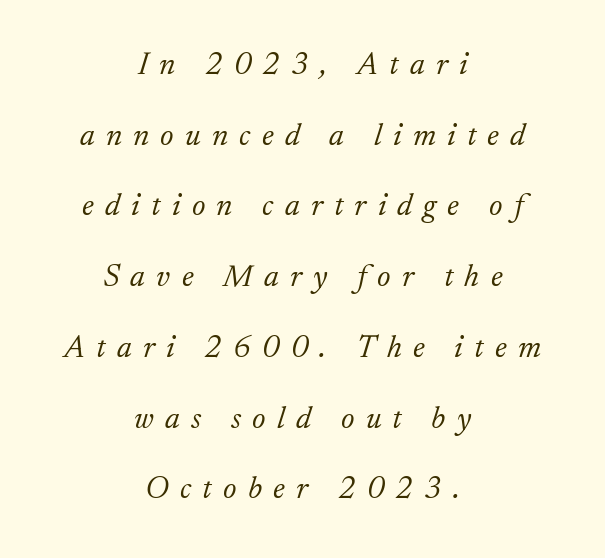
The image shows 32 px light serif type, italic (leaning right); set centered, loose line spacing (2.21x), unusually wide letter spacing (+0.35 em), not underlined; low stroke contrast and a small x-height.
